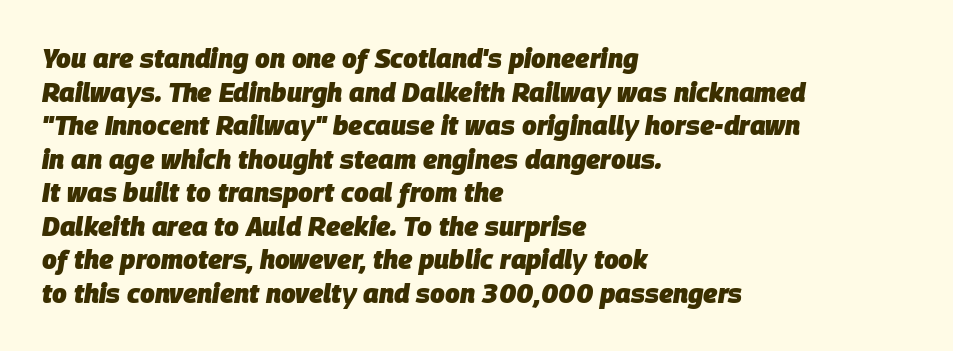
The image shows 26 px bold type, italic (leaning right); set left-aligned, normal line spacing (1.29x), normal letter spacing, not underlined.
